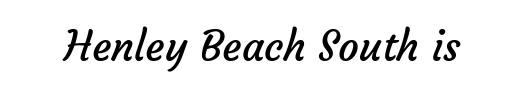
{"serif": "no", "bold": "no", "weight": "regular", "width": "normal", "stroke_contrast": "low", "x_height": "medium", "monospaced": "no", "underline": "no", "letter_spacing": "normal", "letter_spacing_em": 0.0, "glyph_px": 41}
